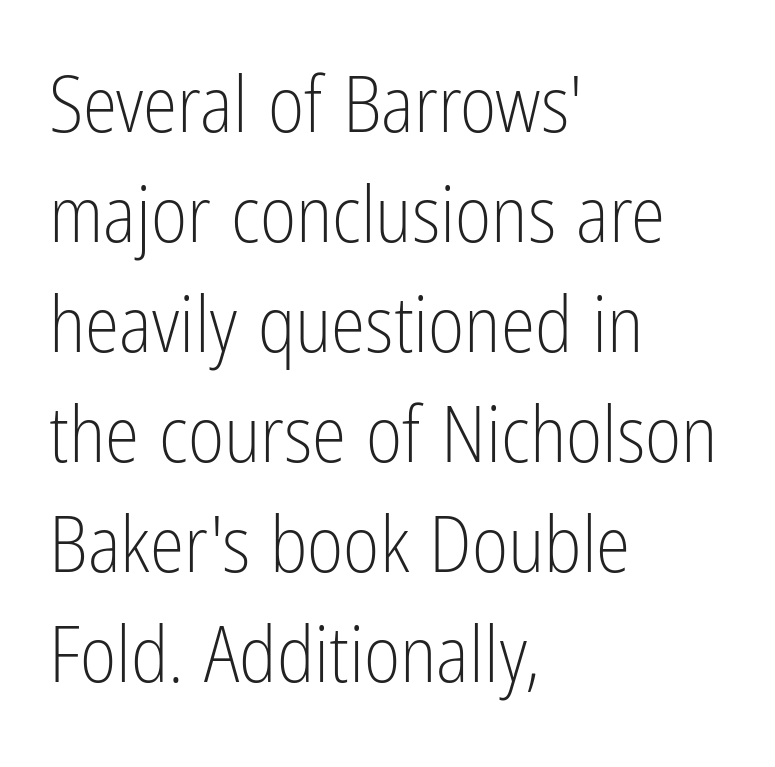
The image shows 78 px light, condensed sans-serif type, upright; set left-aligned, normal line spacing (1.41x), normal letter spacing, not underlined; low stroke contrast and a medium x-height.
